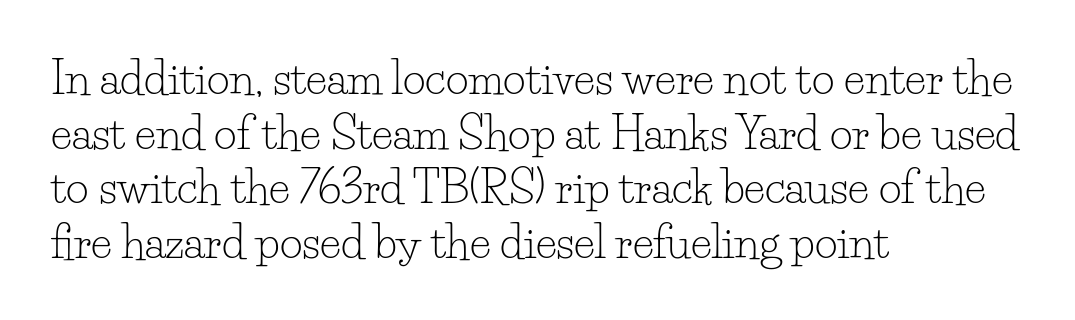
Quick note: underline off. The rendering anchors every line to the left-hand side. Summary of weight: not heavy and not bold. These lines were composed using upright roman letters. Note: serifs present on the glyphs. Observe the ordinary spacing: letters are neighbours, not strangers.
